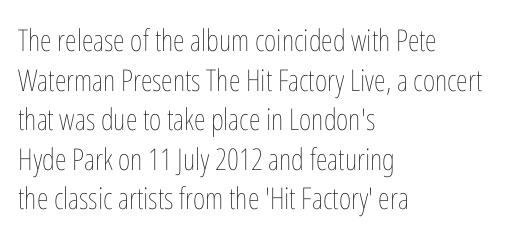
The image shows 30 px thin, condensed type, upright; set left-aligned, normal line spacing (1.32x), normal letter spacing, not underlined; low stroke contrast and a medium x-height.
